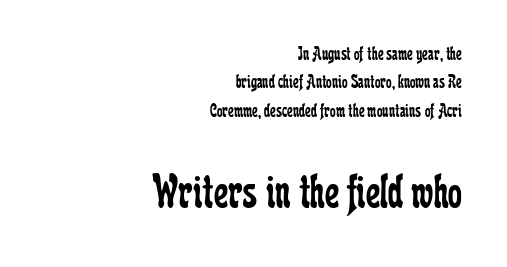
The image shows 50 px regular-weight, condensed serif type, upright; set right-aligned, normal line spacing (1.42x), normal letter spacing, not underlined; the second (bottom) block is 2.5x larger; low stroke contrast and a medium x-height.
